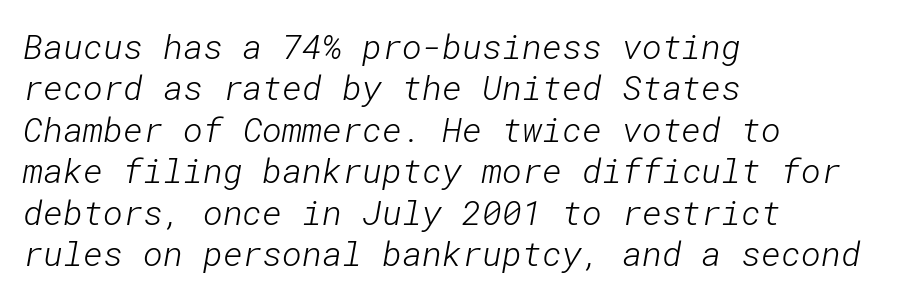
{"serif": "no", "bold": "no", "weight": "light", "width": "normal", "stroke_contrast": "low", "x_height": "medium", "underline": "no", "align": "left", "line_spacing_ratio": 1.22, "letter_spacing": "normal", "letter_spacing_em": 0.0, "glyph_px": 34}
